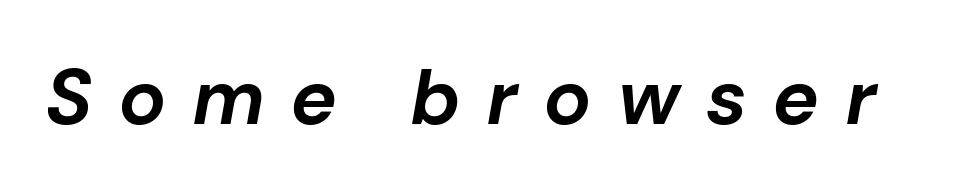
Descender tails drop into unmarked territory. Someone cranked the tracking dial way up on this one. The sample has been set heavy, in full bold. There's an unmistakable incline to the writing here.
